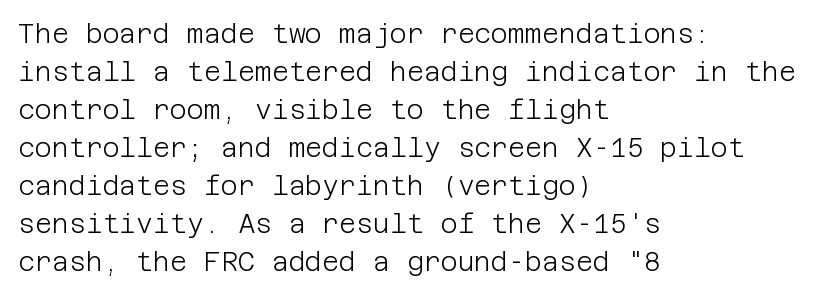
The image shows 26 px text type, upright; set left-aligned, normal line spacing (1.46x), normal letter spacing, not underlined.
